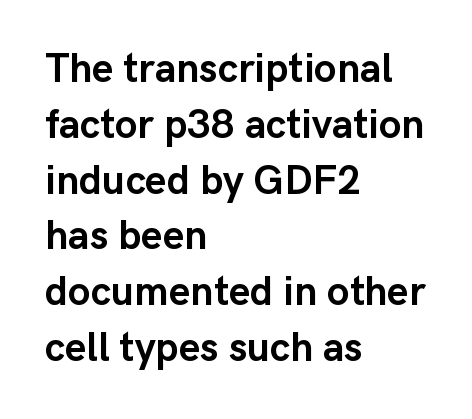
The designer went with a sans here, leaving each stem footless. The lines are quadded left. The specimen omits any rule beneath the text block's lines. Regular leading. These lines were composed using upright roman letters. Tracking value appears to be zero — textbook default spacing.
